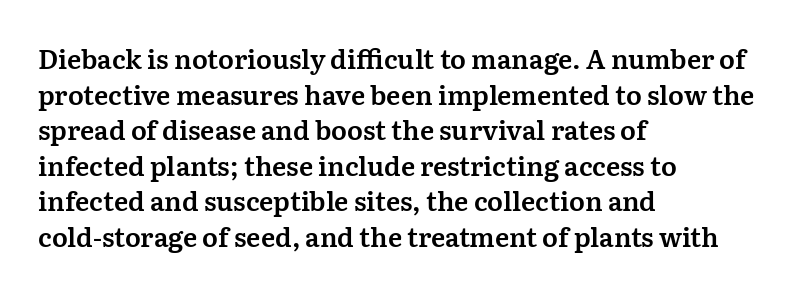
The image shows 26 px text type, upright; set left-aligned, normal line spacing (1.37x), normal letter spacing, not underlined.
